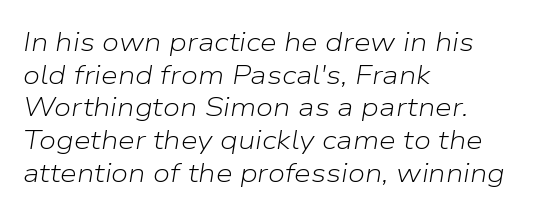
{"italic": "yes", "lean": "right", "slant_degrees": 9, "bold": "no", "underline": "no", "align": "left", "line_spacing_ratio": 1.21, "letter_spacing": "normal", "letter_spacing_em": 0.0, "glyph_px": 27}
